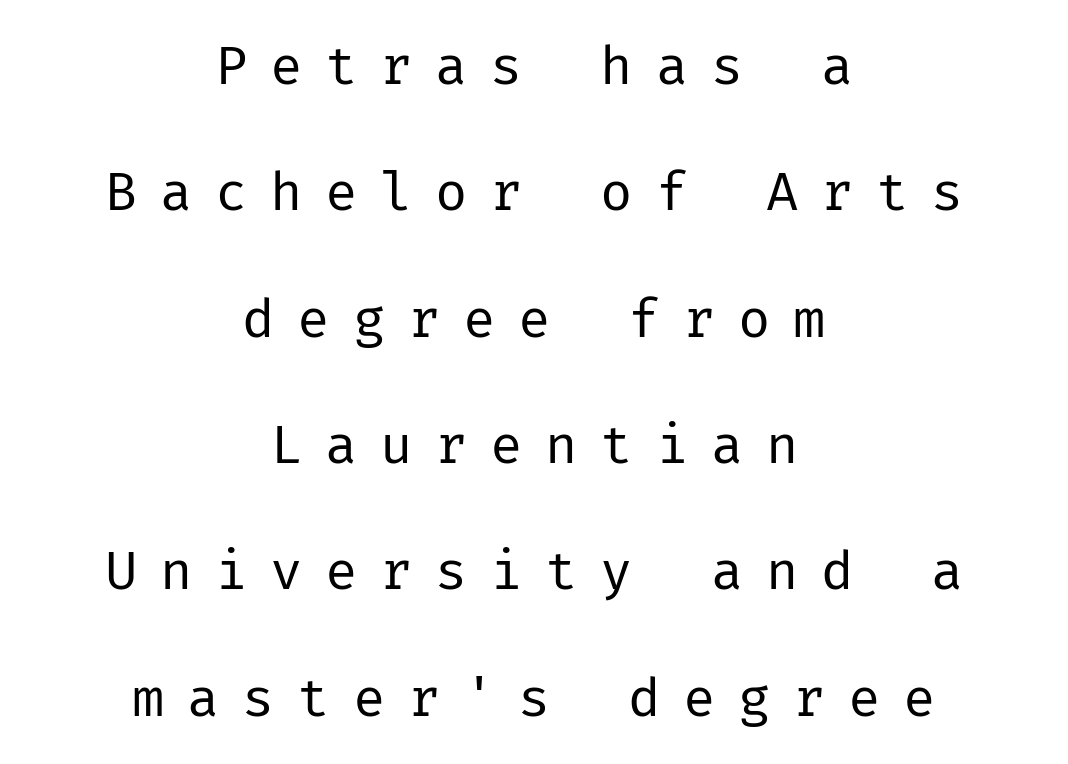
{"serif": "no", "italic": "no", "bold": "no", "weight": "regular", "width": "normal", "stroke_contrast": "low", "x_height": "medium", "underline": "no", "align": "center", "line_spacing": "loose", "line_spacing_ratio": 2.34, "letter_spacing": "wide", "letter_spacing_em": 0.42, "glyph_px": 54}
